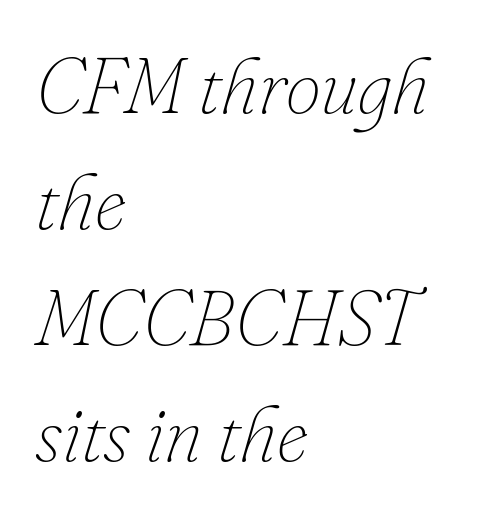
Q: Is the text bold? A: No.
Q: Is the text italic (slanted)? A: Yes, it leans right by about 16 degrees.
Q: Is the text underlined? A: No.
Q: How is the paragraph aligned? A: Left-aligned.
Q: Is the spacing between letters normal or unusually wide? A: Normal.
Q: Is the spacing between lines tight, normal or loose? A: Normal.
Q: Width (condensed, normal, or wide)? A: Normal.
Q: Stroke contrast? A: Low.
Q: x-height? A: Small.
Q: Monospaced? A: No.
